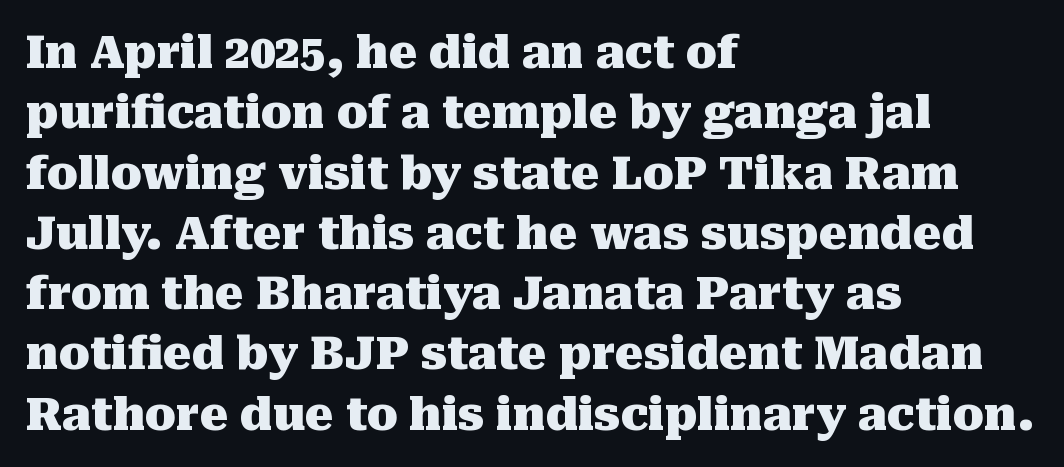
{"serif": "yes", "italic": "no", "bold": "yes", "weight": "heavy", "width": "normal", "stroke_contrast": "medium", "x_height": "medium", "monospaced": "no", "underline": "no", "align": "left", "line_spacing": "normal", "line_spacing_ratio": 1.34, "letter_spacing": "normal", "letter_spacing_em": 0.0, "glyph_px": 45}
